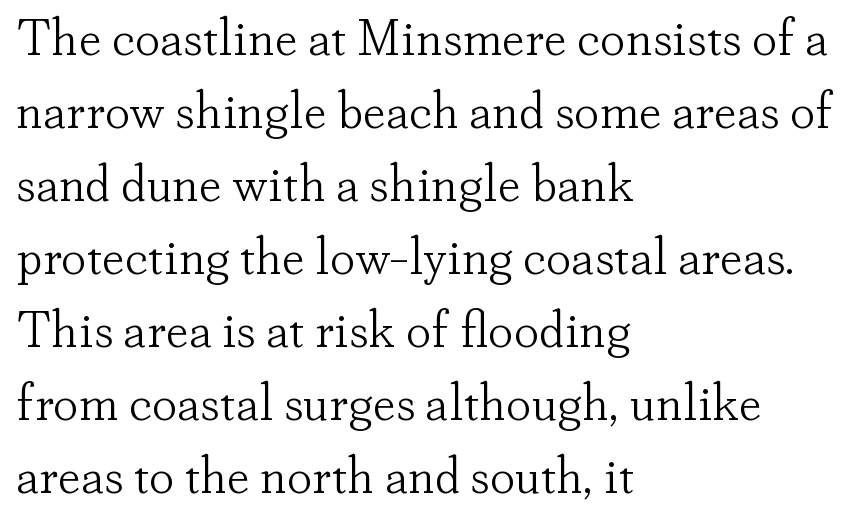
The image shows 51 px light serif type, upright; set left-aligned, normal line spacing (1.43x), normal letter spacing, not underlined; low stroke contrast and a small x-height.
